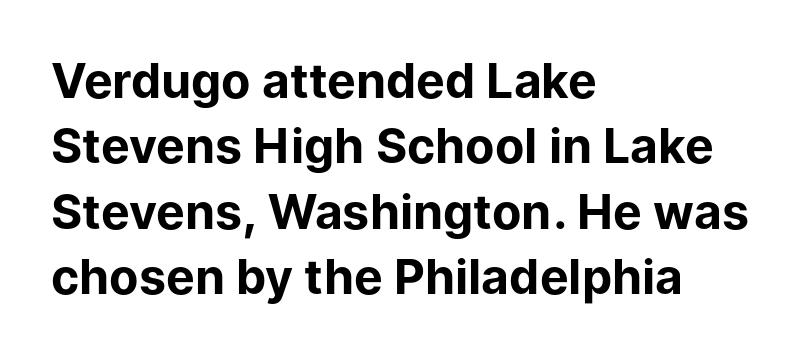
This sample has the flowing, uneven cadence of proportional lettering. Look at the stroke-to-counter ratio: heavy, a bold. A student would call this left alignment; a typographer would say flush left, rag right. Stroke terminals: plain, sans-serif. Compared with typical body copy, the letter spacing here is the same. The axis of the letterforms is exactly vertical.
